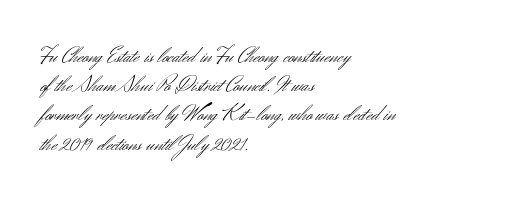
Nothing unusual about the tracking: characters are spaced as the font intends. Caption: multi-line text, flush left, ragged right. How would I describe the line gaps? Plain and ordinary. Unbolded letterforms with no extra heft.
